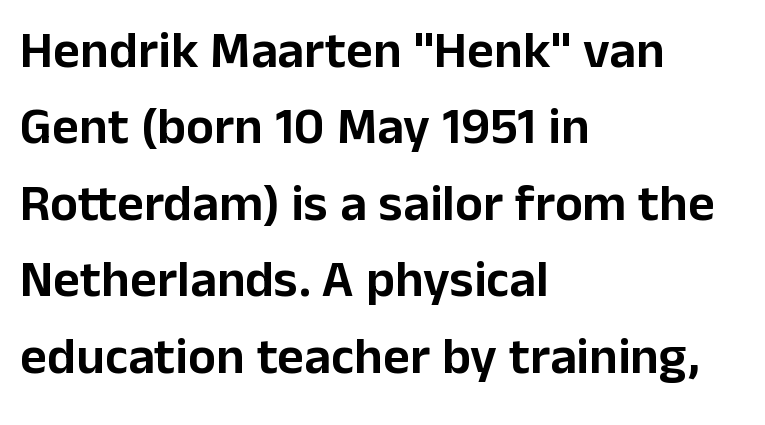
To sum up the face: it is a sans, with no serifs. Rows of type keep a routine distance in the vertical direction. The type sits square on the baseline with zero lean. This sample has the flowing, uneven cadence of proportional lettering. This rendering leaves character spacing at its baseline value.
